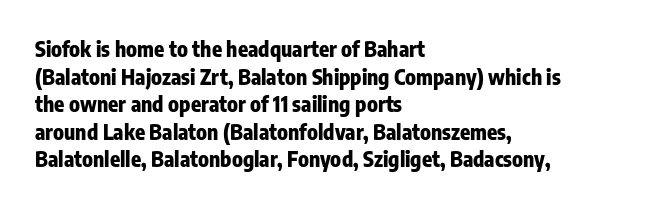
Normally led — the rows are evenly, conventionally spaced. Caption: standard tracking, unaltered. Check the space under the baseline: it is left empty. This sample is left-justified, so line endings fall wherever the words run out. These lines were composed using upright roman letters.
